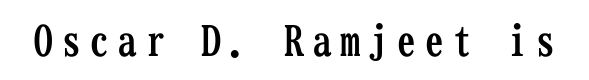
{"serif": "yes", "italic": "no", "bold": "yes", "weight": "semibold", "width": "condensed", "stroke_contrast": "low", "x_height": "medium", "monospaced": "yes", "underline": "no", "glyph_px": 41}
